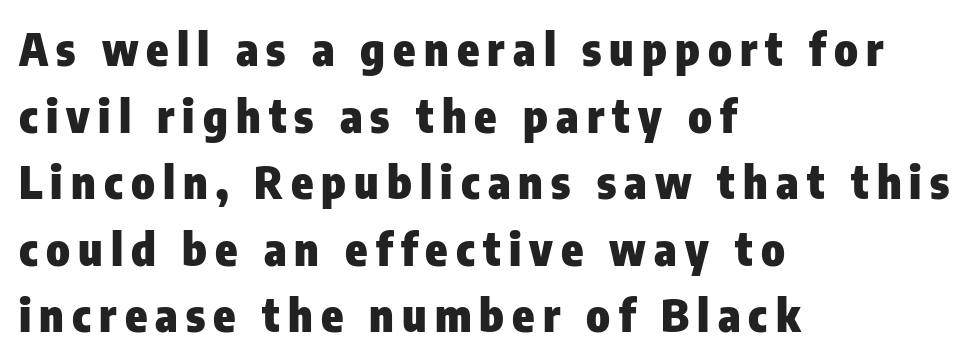
The image shows 45 px heavy, condensed sans-serif type, upright; set left-aligned, normal line spacing (1.48x), not underlined; low stroke contrast and a medium x-height.
